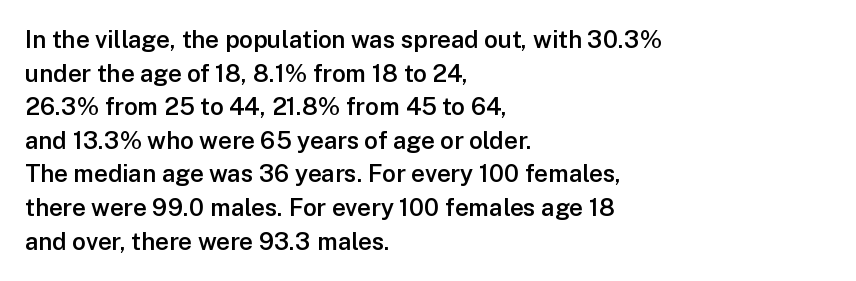
{"italic": "no", "bold": "semi", "underline": "no", "align": "left", "line_spacing": "normal", "line_spacing_ratio": 1.4, "letter_spacing": "normal", "letter_spacing_em": 0.0, "glyph_px": 24}
